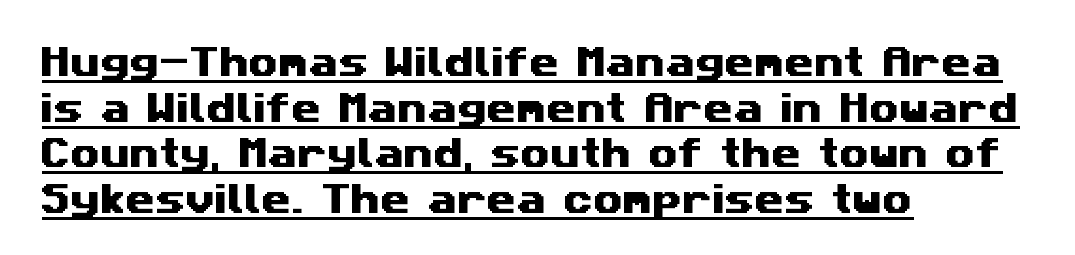
The image shows 34 px wide sans-serif type; set left-aligned, normal line spacing (1.34x), normal letter spacing, underlined; medium stroke contrast and a medium x-height.
